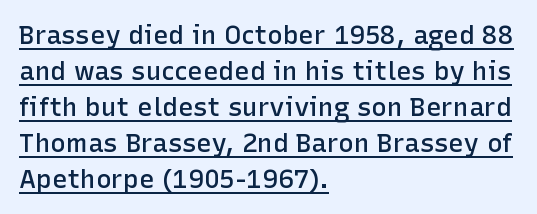
Ascenders rise straight up at ninety degrees. Summary of vertical rhythm: regular, with standard interline spacing. Semibold letterforms, between regular and bold. In CSS terms this would be text-align: left. Underlined type. How are the letters spaced? Ordinarily, with no added tracking.
